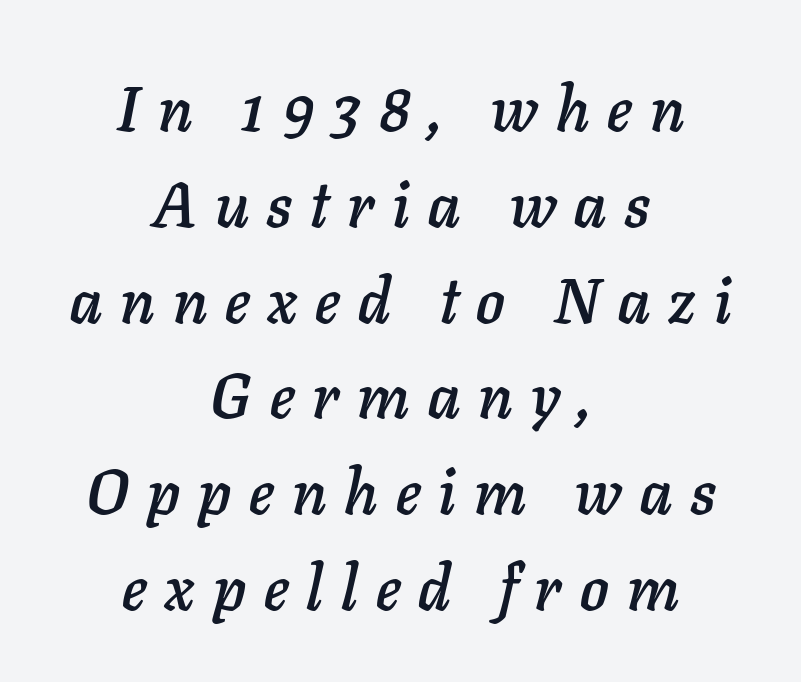
A student would call this center alignment; a typographer would say set centered. The vertical gap from one line to the next is medium. Tracking value appears strongly positive — letters spread wide. The typography opts for an oblique posture over an upright one. The letters advance in unequal steps, a hallmark of proportional type.
